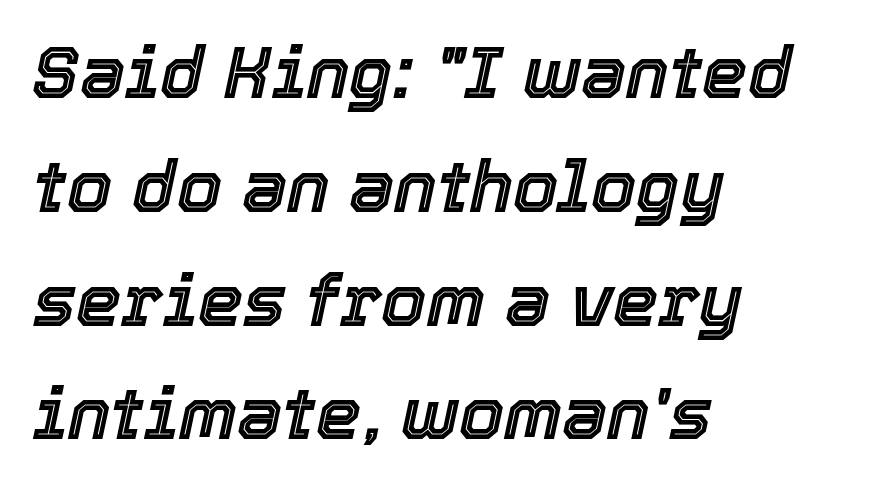
{"italic": "yes", "lean": "right", "slant_degrees": 12, "width": "normal", "x_height": "medium", "monospaced": "no", "underline": "no", "align": "left", "line_spacing": "normal", "line_spacing_ratio": 1.58, "letter_spacing": "normal", "letter_spacing_em": 0.0, "glyph_px": 72}
